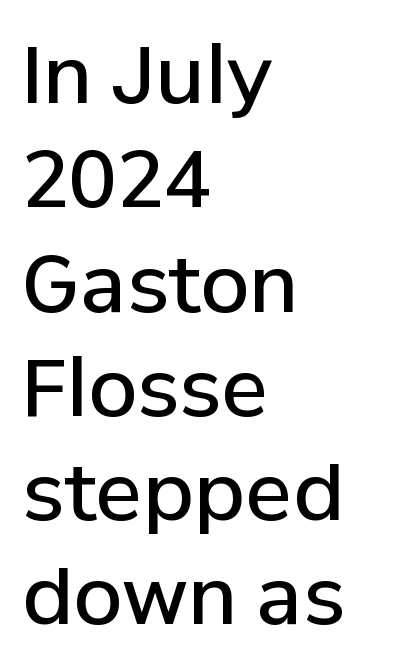
{"serif": "no", "italic": "no", "bold": "semi", "weight": "semibold", "width": "normal", "stroke_contrast": "low", "x_height": "medium", "monospaced": "no", "underline": "no", "align": "left", "line_spacing": "normal", "line_spacing_ratio": 1.32, "letter_spacing": "normal", "letter_spacing_em": 0.0, "glyph_px": 79}
